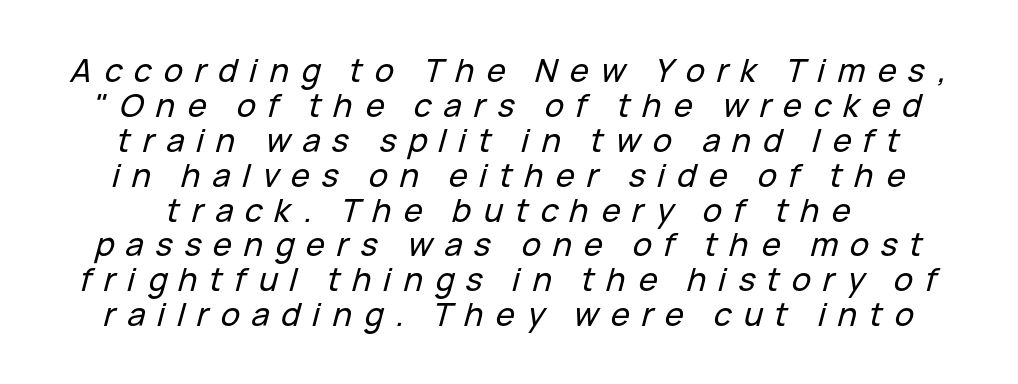
Q: Is the text italic (slanted)? A: Yes, it leans right by about 15 degrees.
Q: Is the text underlined? A: No.
Q: How is the paragraph aligned? A: Centered.
Q: Is the spacing between letters normal or unusually wide? A: Unusually wide.
Q: Is the spacing between lines tight, normal or loose? A: Tight.
Q: Width (condensed, normal, or wide)? A: Normal.
Q: Stroke contrast? A: Low.
Q: x-height? A: Medium.
Q: Monospaced? A: No.
